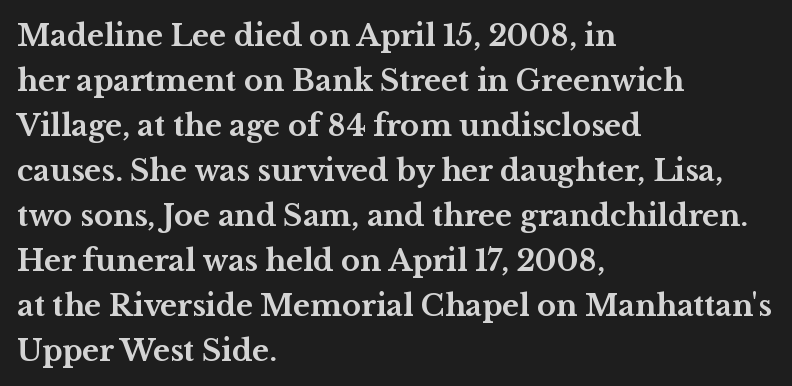
The image shows 29 px bold, wide serif type, upright; set left-aligned, normal line spacing (1.55x), normal letter spacing, not underlined; medium stroke contrast and a medium x-height.
